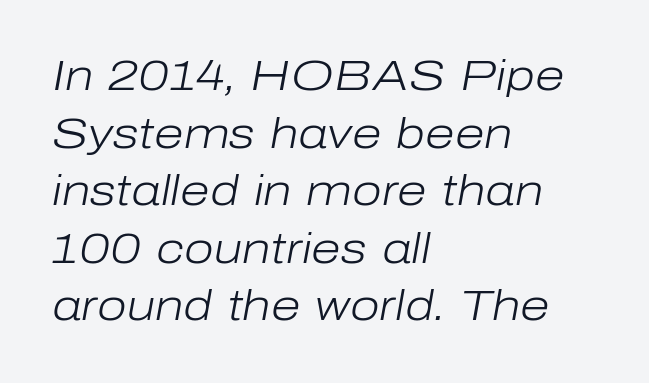
Characters are canted at an angle relative to the baseline's perpendicular. Line starts are locked; line ends wander. Nobody touched the tracking dial on this one. The letterforms sit at book weight or below. This block has exactly the height ordinary leading produces.
